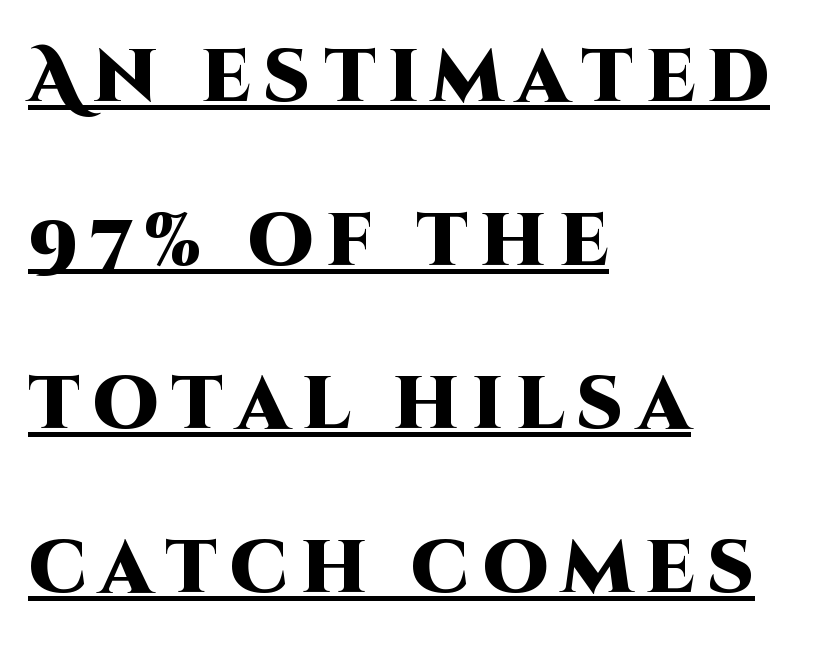
Font category for this specimen: sans-serif. Italic: no, the glyphs are upright roman. What decoration does the sample have? An underline. Thick stems and heavy bowls — unmistakably bold.
